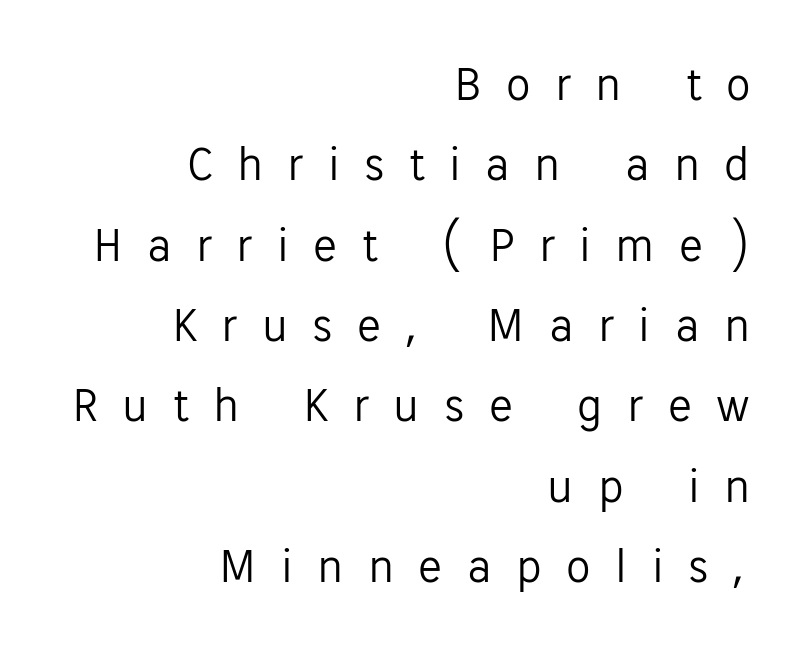
Spacing verdict: proportional, widths tailored to each character. Serif or sans? Sans — the stroke terminals are bare. The face looks like a standard text weight, possibly lighter. Does the copy run flush right? Yes — the right margin is perfectly even.
